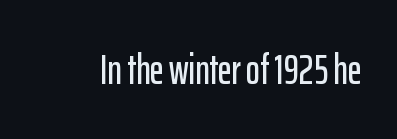
Q: Is the text italic (slanted)? A: No, it is upright.
Q: Is the typeface a serif or a sans-serif typeface? A: Sans-serif.
Q: Is the text underlined? A: No.
Q: Is the spacing between letters normal or unusually wide? A: Normal.
Q: Width (condensed, normal, or wide)? A: Condensed.
Q: Stroke contrast? A: Low.
Q: x-height? A: Medium.
Q: Monospaced? A: No.
